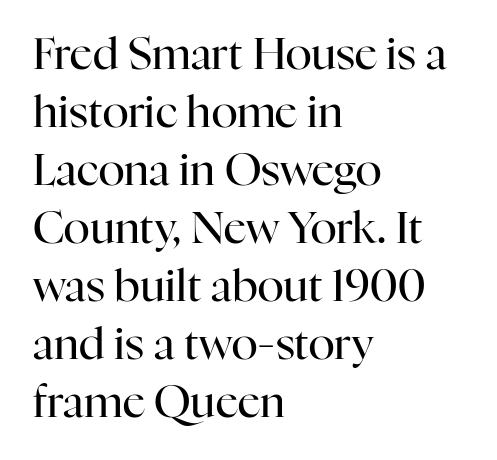
Q: Is the text bold? A: No.
Q: Is the text italic (slanted)? A: No, it is upright.
Q: Is the typeface a serif or a sans-serif typeface? A: Serif.
Q: Is the text underlined? A: No.
Q: How is the paragraph aligned? A: Left-aligned.
Q: Is the spacing between letters normal or unusually wide? A: Normal.
Q: Is the spacing between lines tight, normal or loose? A: Normal.
Q: Width (condensed, normal, or wide)? A: Normal.
Q: Stroke contrast? A: High.
Q: x-height? A: Medium.
Q: Monospaced? A: No.
